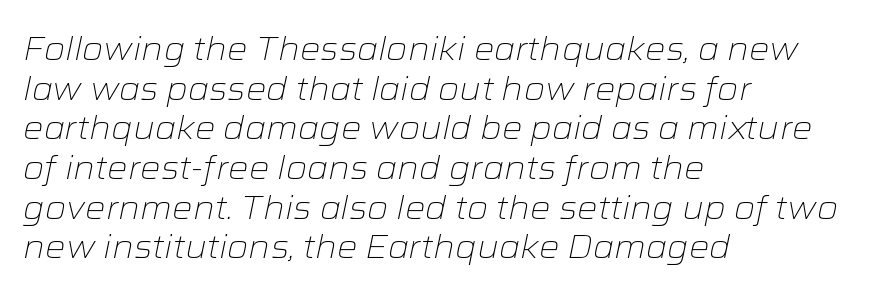
{"italic": "yes", "lean": "right", "slant_degrees": 12, "bold": "no", "weight": "light", "width": "wide", "stroke_contrast": "low", "x_height": "medium", "monospaced": "no", "underline": "no", "align": "left", "line_spacing_ratio": 1.24, "letter_spacing": "normal", "letter_spacing_em": 0.0, "glyph_px": 32}
